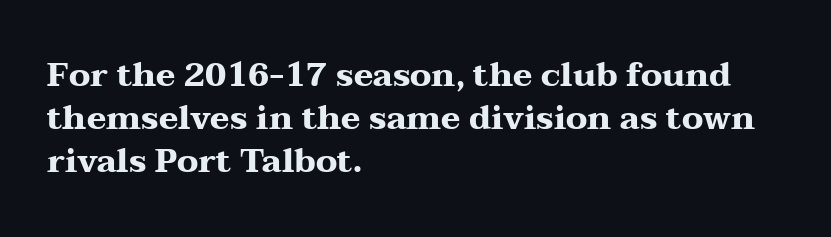
Q: Is the text bold? A: Yes.
Q: Is the text italic (slanted)? A: No, it is upright.
Q: Is the typeface a serif or a sans-serif typeface? A: Serif.
Q: Is the text underlined? A: No.
Q: How is the paragraph aligned? A: Left-aligned.
Q: Is the spacing between letters normal or unusually wide? A: Normal.
Q: Is the spacing between lines tight, normal or loose? A: Normal.
Q: Width (condensed, normal, or wide)? A: Wide.
Q: Stroke contrast? A: Medium.
Q: x-height? A: Medium.
Q: Monospaced? A: No.
